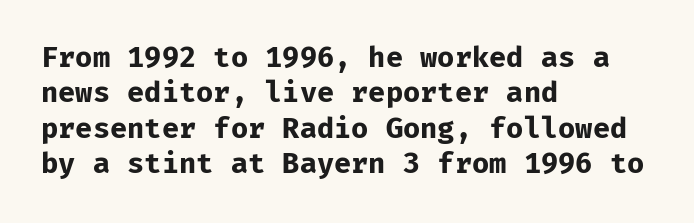
{"serif": "no", "italic": "no", "bold": "yes", "weight": "bold", "width": "normal", "stroke_contrast": "low", "x_height": "medium", "monospaced": "yes", "underline": "no", "align": "left", "line_spacing": "normal", "line_spacing_ratio": 1.26, "letter_spacing": "normal", "letter_spacing_em": 0.0, "glyph_px": 28}
